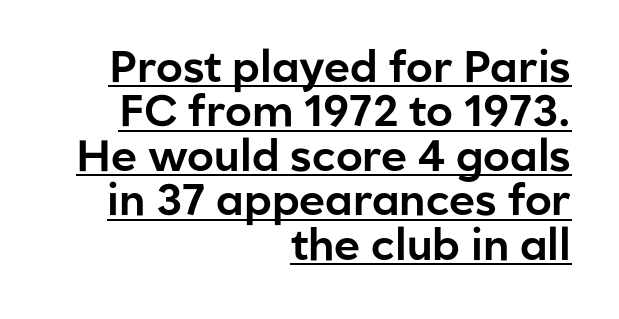
The image shows 44 px sans-serif type, upright; set right-aligned, tight line spacing (1.01x), normal letter spacing, underlined; low stroke contrast and a medium x-height.
